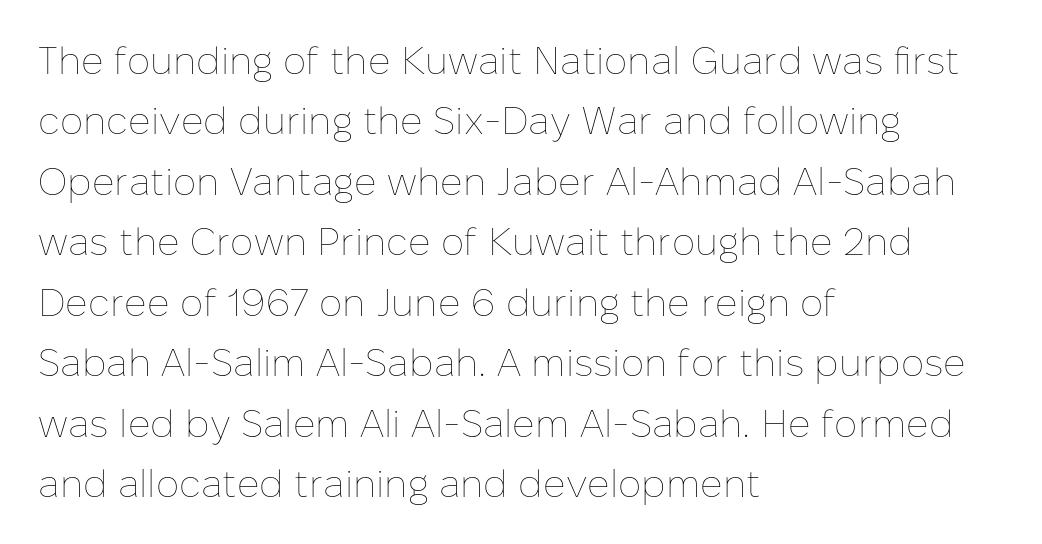
The image shows 39 px thin type, upright; set left-aligned, normal line spacing (1.55x), normal letter spacing, not underlined; low stroke contrast and a medium x-height.
